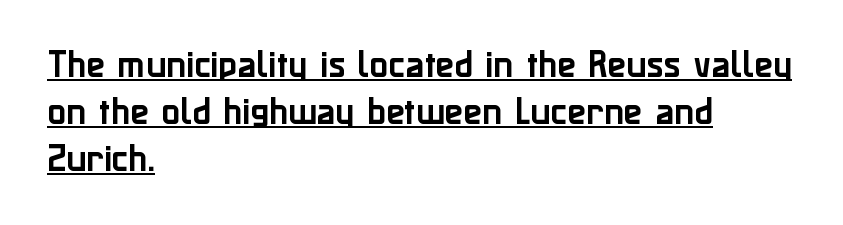
The image shows 31 px sans-serif type, upright; set left-aligned, normal line spacing (1.51x), normal letter spacing, underlined; low stroke contrast and a medium x-height.
